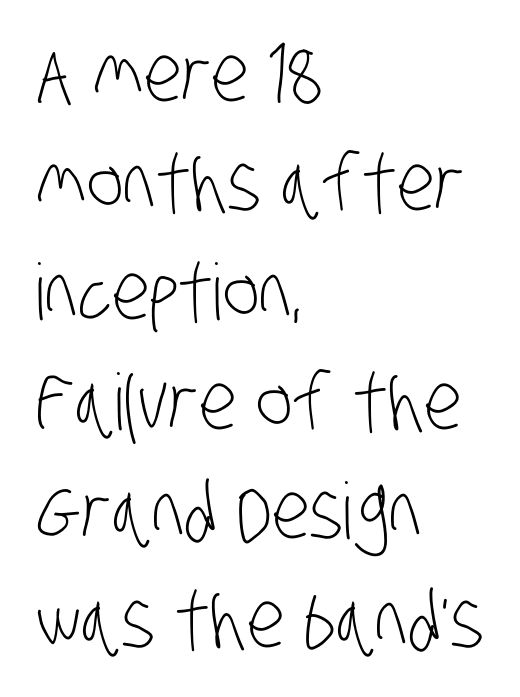
Q: Is the text bold? A: No.
Q: Is the typeface a serif or a sans-serif typeface? A: Sans-serif.
Q: Is the text underlined? A: No.
Q: How is the paragraph aligned? A: Left-aligned.
Q: Is the spacing between letters normal or unusually wide? A: Normal.
Q: Is the spacing between lines tight, normal or loose? A: Normal.
Q: Width (condensed, normal, or wide)? A: Condensed.
Q: Stroke contrast? A: Low.
Q: x-height? A: Large.
Q: Monospaced? A: No.
